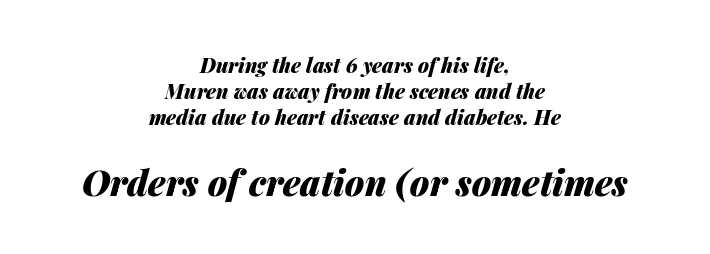
{"italic": "yes", "lean": "right", "slant_degrees": 14, "bold": "yes", "weight": "heavy", "width": "normal", "stroke_contrast": "medium", "x_height": "medium", "monospaced": "no", "underline": "no", "align": "center", "line_spacing": "normal", "line_spacing_ratio": 1.29, "letter_spacing": "normal", "letter_spacing_em": 0.0, "larger_block": "second", "size_ratio": 1.75, "glyph_px": 35}
